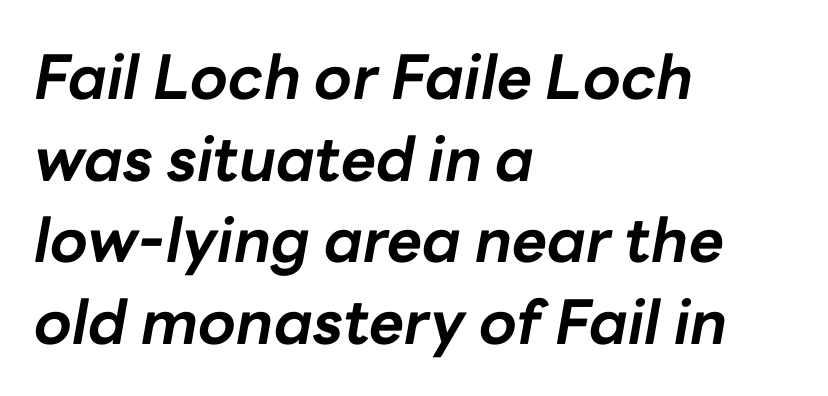
The image shows 61 px bold type, italic (leaning right); set left-aligned, normal line spacing (1.34x), normal letter spacing, not underlined; low stroke contrast and a medium x-height.
